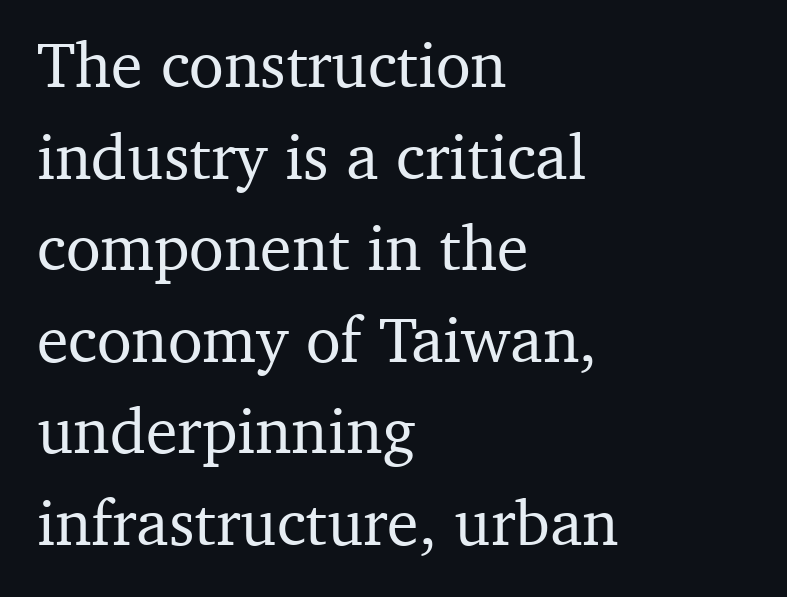
If you drew a line through each stem, it would be perfectly vertical. Spacing verdict: proportional, widths tailored to each character. Casual observation: everything's shoved over to the left. Bare-footed words on every line.
